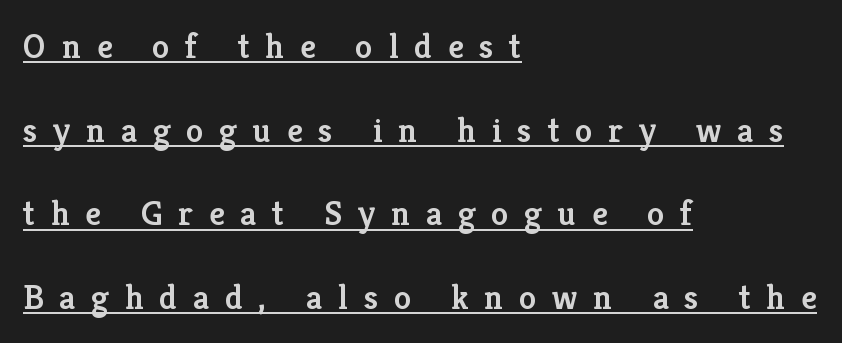
Q: Is the text bold? A: Semi-bold.
Q: Is the text italic (slanted)? A: No, it is upright.
Q: Is the typeface a serif or a sans-serif typeface? A: Serif.
Q: Is the text underlined? A: Yes.
Q: How is the paragraph aligned? A: Left-aligned.
Q: Is the spacing between letters normal or unusually wide? A: Unusually wide.
Q: Is the spacing between lines tight, normal or loose? A: Loose.
Q: Width (condensed, normal, or wide)? A: Normal.
Q: Stroke contrast? A: Low.
Q: x-height? A: Medium.
Q: Monospaced? A: No.
